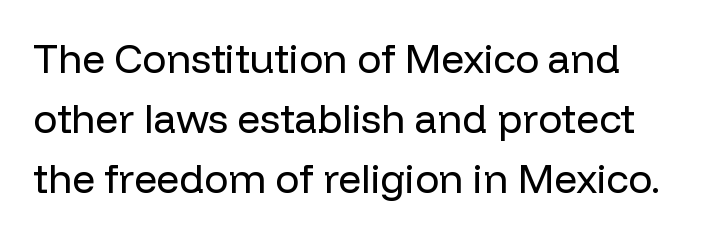
{"serif": "no", "italic": "no", "bold": "no", "weight": "regular", "width": "normal", "stroke_contrast": "low", "x_height": "medium", "monospaced": "no", "underline": "no", "align": "left", "line_spacing": "normal", "line_spacing_ratio": 1.5, "letter_spacing": "normal", "letter_spacing_em": 0.0, "glyph_px": 40}
